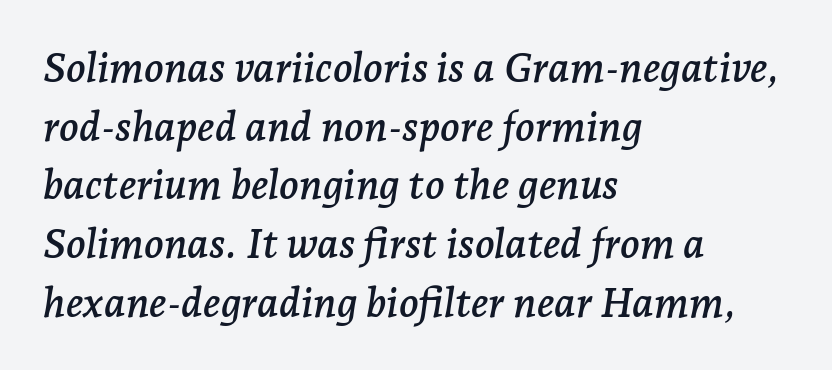
This rendering uses left alignment, leaving the right contour irregular. Notice how the stems are inclined rather than vertical — that's the hallmark of italics. Baseline-to-baseline distance is the conventional proportion of letter height. The space directly below the letters is spotless.
